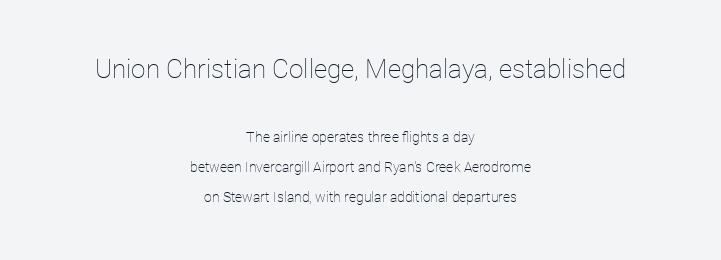
The image shows 26 px text type, upright; set centered, loose line spacing (2.14x), normal letter spacing, not underlined; the first (top) block is 1.86x larger.
